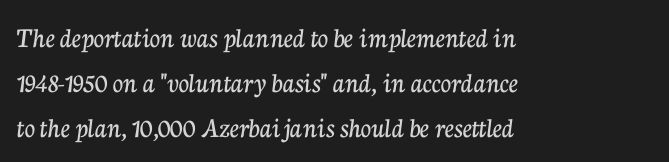
Q: Is the text italic (slanted)? A: Yes.
Q: Is the typeface a serif or a sans-serif typeface? A: Serif.
Q: Is the text underlined? A: No.
Q: How is the paragraph aligned? A: Left-aligned.
Q: Is the spacing between letters normal or unusually wide? A: Normal.
Q: Is the spacing between lines tight, normal or loose? A: Normal.
Q: Width (condensed, normal, or wide)? A: Normal.
Q: Stroke contrast? A: Low.
Q: x-height? A: Medium.
Q: Monospaced? A: No.
